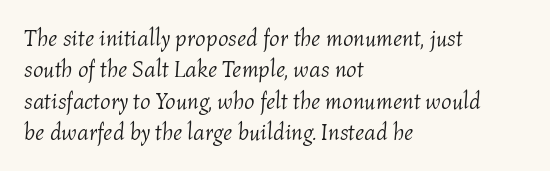
{"italic": "yes", "lean": "right", "slant_degrees": 4, "bold": "no", "underline": "no", "align": "left", "line_spacing": "normal", "line_spacing_ratio": 1.36, "letter_spacing": "normal", "letter_spacing_em": 0.0, "glyph_px": 23}
